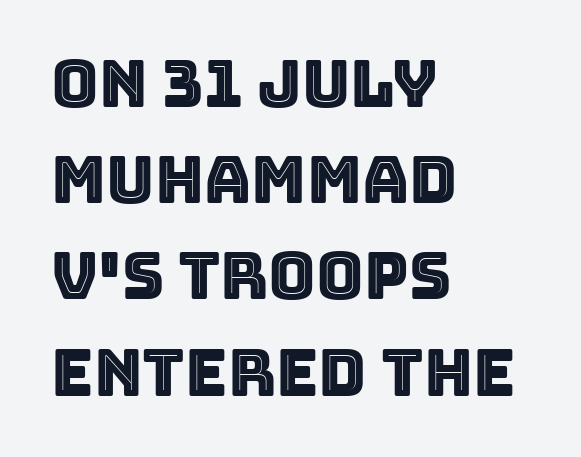
The image shows 65 px text type, upright; set left-aligned, normal line spacing (1.48x), normal letter spacing, not underlined; a large x-height.
